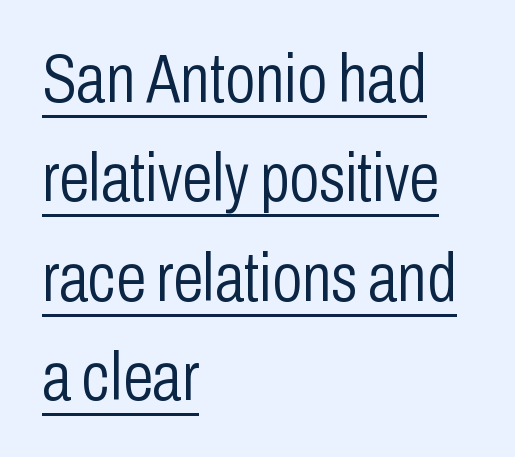
The image shows 68 px light, condensed sans-serif type, upright; set left-aligned, normal line spacing (1.46x), normal letter spacing, underlined; low stroke contrast and a medium x-height.
